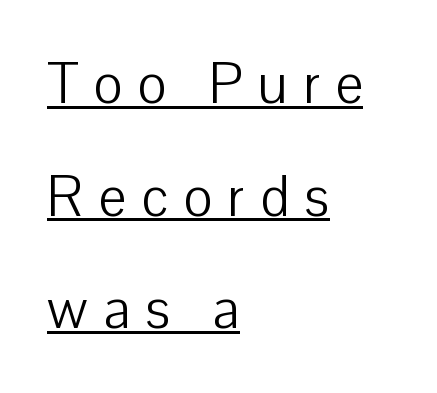
Notice how the stems are strictly vertical — no italics here. Character widths vary here, with narrow letters taking less room than wide ones. Spacing between characters has been opened up far beyond the box default. These lines stand farther apart than default settings would place them.
